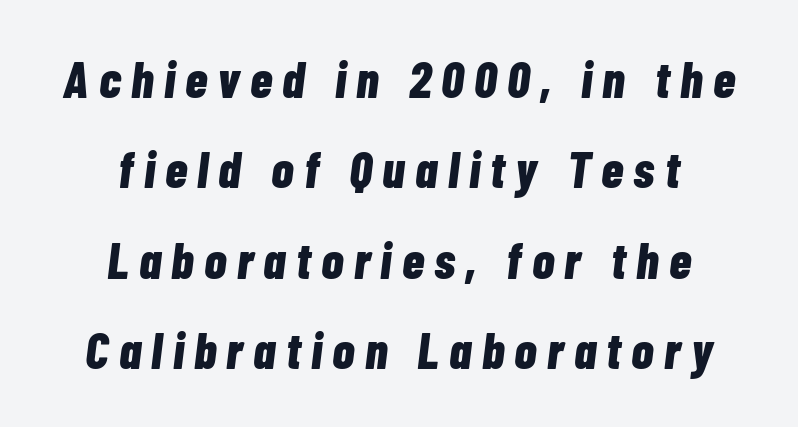
{"italic": "yes", "lean": "right", "slant_degrees": 7, "bold": "yes", "weight": "bold", "width": "condensed", "stroke_contrast": "low", "x_height": "medium", "monospaced": "no", "underline": "no", "align": "center", "line_spacing_ratio": 1.77, "letter_spacing": "wide", "letter_spacing_em": 0.2, "glyph_px": 51}
